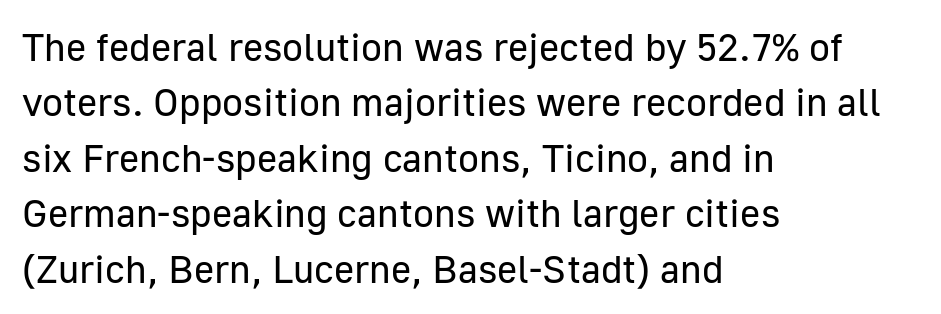
The image shows 39 px regular-weight sans-serif type, upright; set left-aligned, normal line spacing (1.42x), normal letter spacing, not underlined; low stroke contrast and a medium x-height.
